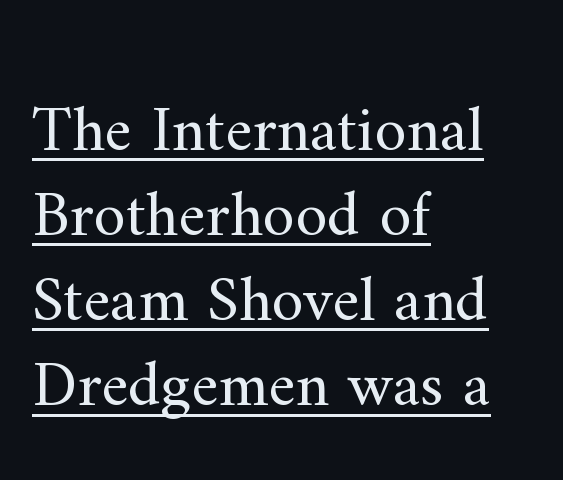
The image shows 65 px regular-weight serif type, upright; set left-aligned, normal line spacing (1.31x), normal letter spacing, underlined; medium stroke contrast and a small x-height.
